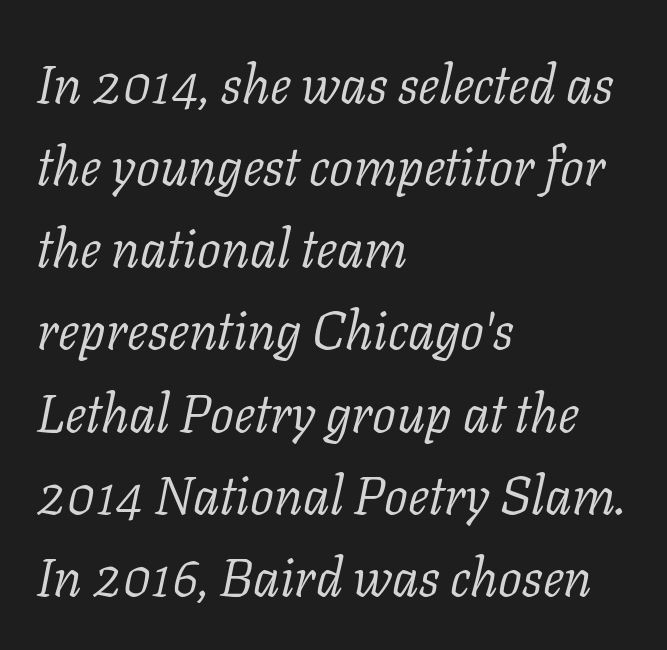
{"serif": "yes", "italic": "yes", "lean": "right", "slant_degrees": 11, "bold": "no", "weight": "light", "width": "normal", "stroke_contrast": "low", "x_height": "medium", "monospaced": "no", "underline": "no", "align": "left", "line_spacing": "normal", "line_spacing_ratio": 1.55, "letter_spacing": "normal", "letter_spacing_em": 0.0, "glyph_px": 53}
